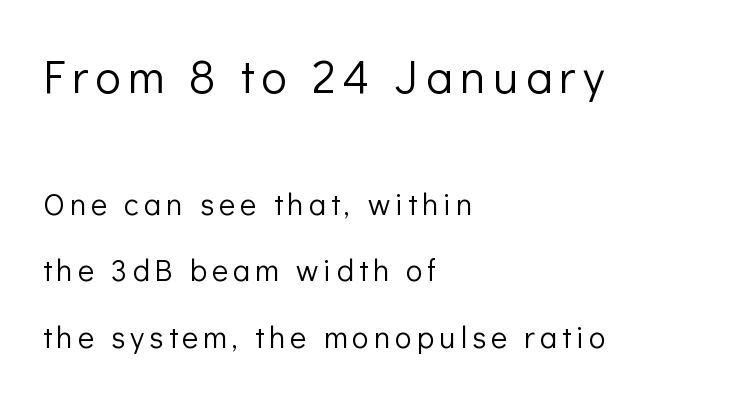
Q: Is the text bold? A: No.
Q: Is the text italic (slanted)? A: No, it is upright.
Q: Is the typeface a serif or a sans-serif typeface? A: Sans-serif.
Q: Is the text underlined? A: No.
Q: How is the paragraph aligned? A: Left-aligned.
Q: Is the spacing between lines tight, normal or loose? A: Loose.
Q: Which block of text is set in a larger size, the first (top) or the second (bottom)? A: The first (top) one.
Q: Width (condensed, normal, or wide)? A: Normal.
Q: Stroke contrast? A: Low.
Q: x-height? A: Medium.
Q: Monospaced? A: No.
